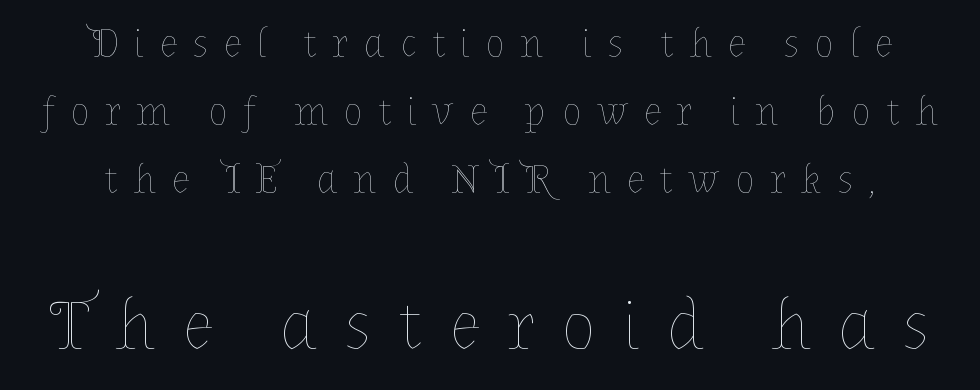
The image shows 72 px thin type, upright; set centered, normal line spacing (1.66x), unusually wide letter spacing (+0.37 em), not underlined; the second (bottom) block is 1.76x larger; low stroke contrast and a medium x-height.
